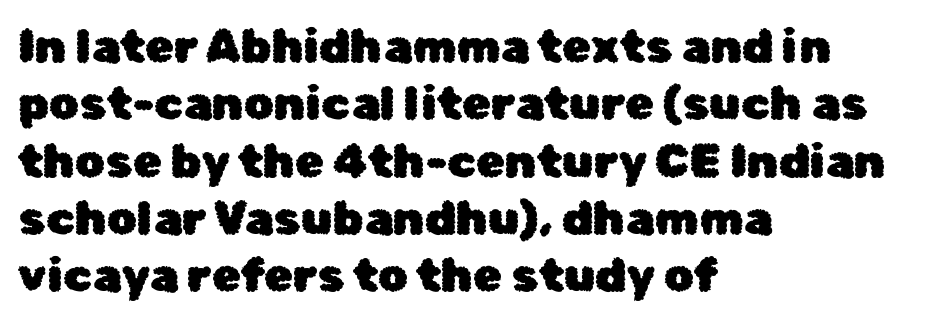
{"serif": "no", "italic": "no", "width": "normal", "stroke_contrast": "low", "x_height": "medium", "monospaced": "no", "underline": "no", "align": "left", "line_spacing_ratio": 1.22, "letter_spacing": "normal", "letter_spacing_em": 0.0, "glyph_px": 47}
